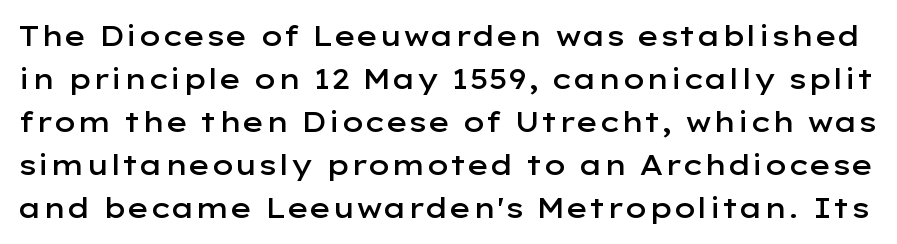
The leading is moderate, giving the passage an even texture. Spacing between characters is what you'd get straight out of the box. Nope, not italic — everything's standing straight. Each letter keeps its own natural width here, so spacing adapts to shape. Decoration check: the copy has no underline. The characters display no serif detailing; their extremities are plain.
